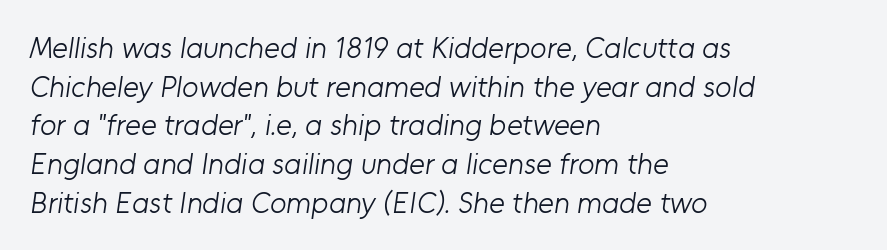
Q: Is the text bold? A: No.
Q: Is the typeface a serif or a sans-serif typeface? A: Sans-serif.
Q: Is the text underlined? A: No.
Q: How is the paragraph aligned? A: Left-aligned.
Q: Is the spacing between letters normal or unusually wide? A: Normal.
Q: Is the spacing between lines tight, normal or loose? A: Normal.
Q: Width (condensed, normal, or wide)? A: Normal.
Q: Stroke contrast? A: Low.
Q: x-height? A: Medium.
Q: Monospaced? A: No.
